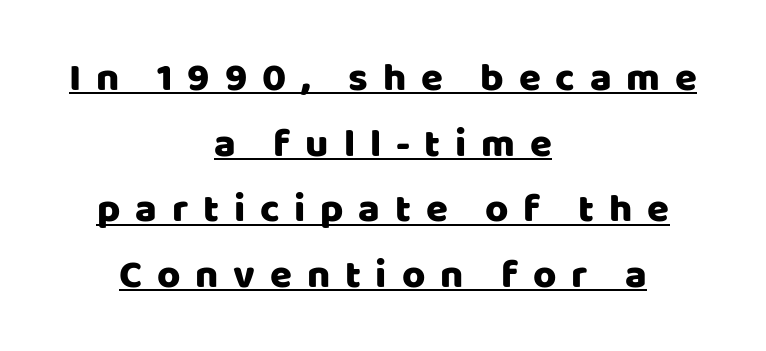
{"serif": "no", "italic": "no", "width": "normal", "stroke_contrast": "low", "x_height": "large", "monospaced": "no", "underline": "yes", "align": "center", "line_spacing": "normal", "line_spacing_ratio": 1.64, "letter_spacing": "wide", "letter_spacing_em": 0.37, "glyph_px": 40}
